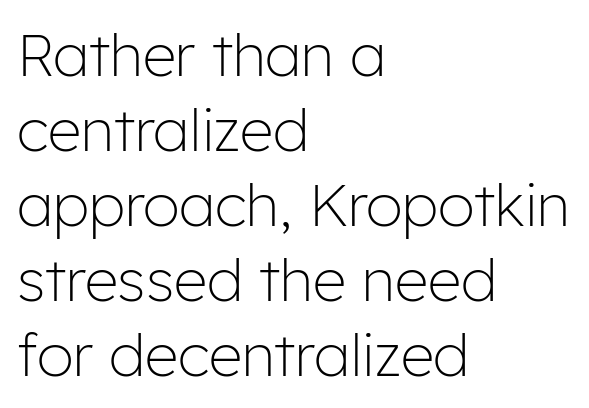
{"serif": "no", "italic": "no", "bold": "no", "weight": "light", "width": "normal", "stroke_contrast": "low", "x_height": "medium", "monospaced": "no", "underline": "no", "align": "left", "line_spacing": "normal", "line_spacing_ratio": 1.27, "letter_spacing": "normal", "letter_spacing_em": 0.0, "glyph_px": 59}
